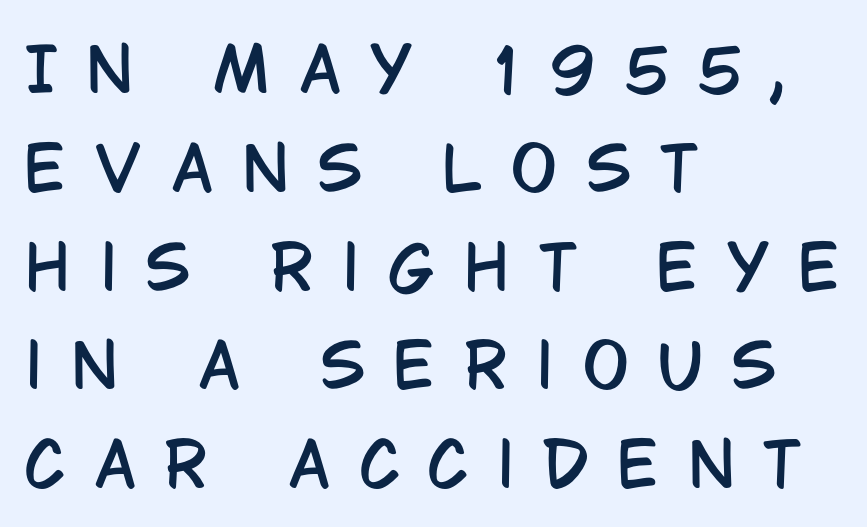
A normal amount of white space separates one row of letters from the next. Has an underline been added? It has not. The letters stand upright; this is a roman face. This sample has the flowing, uneven cadence of proportional lettering. Letterform terminals end flat and unadorned throughout the passage.
